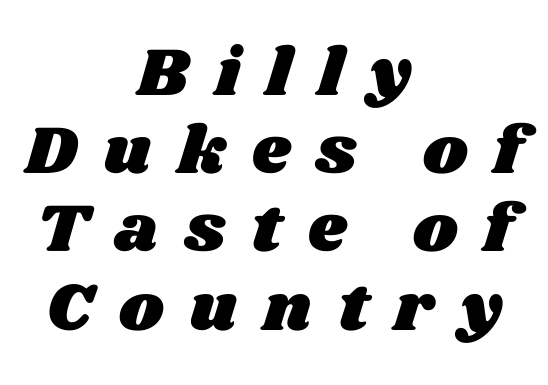
The image shows 68 px wide type; set centered, tight line spacing (1.15x), unusually wide letter spacing (+0.39 em), not underlined; medium stroke contrast and a large x-height.
